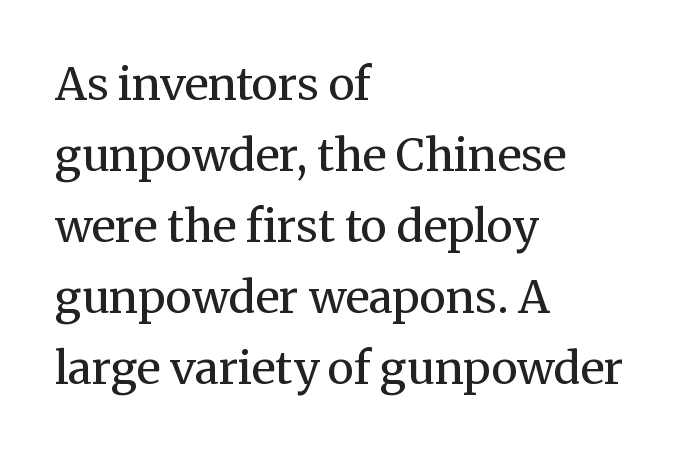
{"serif": "yes", "italic": "no", "bold": "no", "weight": "regular", "width": "normal", "stroke_contrast": "medium", "x_height": "medium", "monospaced": "no", "underline": "no", "align": "left", "line_spacing": "normal", "line_spacing_ratio": 1.58, "letter_spacing": "normal", "letter_spacing_em": 0.0, "glyph_px": 45}
